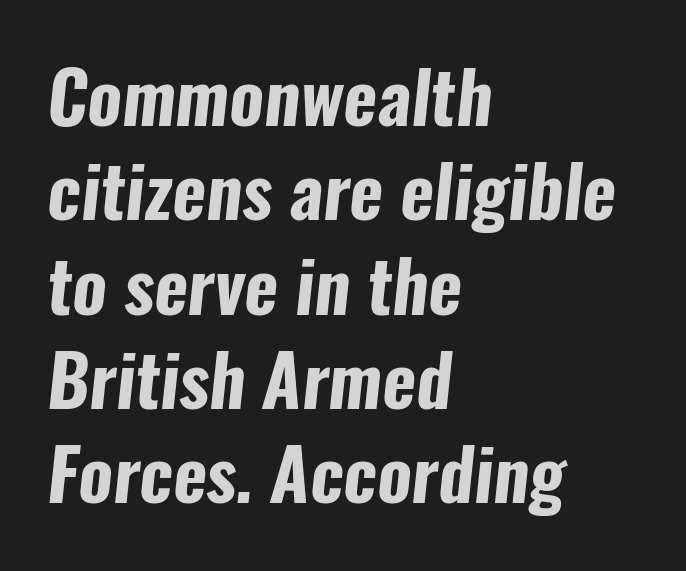
Q: Is the text bold? A: Yes.
Q: Is the typeface a serif or a sans-serif typeface? A: Sans-serif.
Q: Is the text underlined? A: No.
Q: How is the paragraph aligned? A: Left-aligned.
Q: Is the spacing between letters normal or unusually wide? A: Normal.
Q: Is the spacing between lines tight, normal or loose? A: Normal.
Q: Width (condensed, normal, or wide)? A: Condensed.
Q: Stroke contrast? A: Low.
Q: x-height? A: Medium.
Q: Monospaced? A: No.
